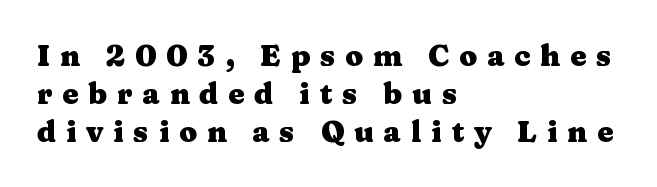
{"serif": "yes", "italic": "no", "bold": "yes", "weight": "heavy", "width": "wide", "stroke_contrast": "medium", "x_height": "medium", "monospaced": "no", "underline": "no", "align": "left", "line_spacing": "normal", "line_spacing_ratio": 1.31, "letter_spacing": "wide", "letter_spacing_em": 0.34, "glyph_px": 29}
